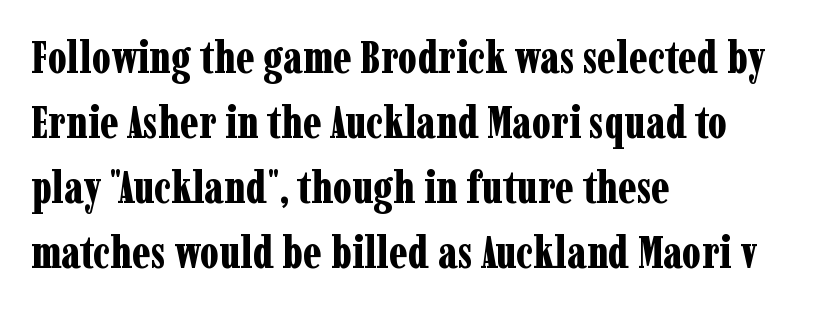
{"serif": "yes", "italic": "no", "bold": "yes", "weight": "bold", "width": "condensed", "stroke_contrast": "low", "x_height": "medium", "monospaced": "no", "underline": "no", "align": "left", "line_spacing": "normal", "line_spacing_ratio": 1.48, "letter_spacing": "normal", "letter_spacing_em": 0.0, "glyph_px": 44}
